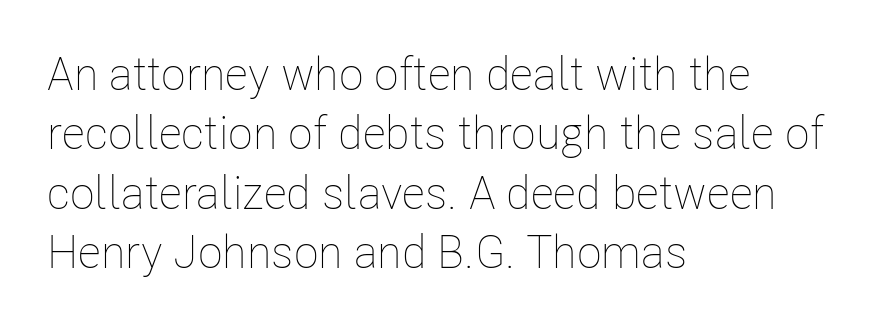
Q: Is the text bold? A: No.
Q: Is the text italic (slanted)? A: No, it is upright.
Q: Is the text underlined? A: No.
Q: How is the paragraph aligned? A: Left-aligned.
Q: Is the spacing between letters normal or unusually wide? A: Normal.
Q: Is the spacing between lines tight, normal or loose? A: Normal.
Q: Width (condensed, normal, or wide)? A: Condensed.
Q: Stroke contrast? A: Low.
Q: x-height? A: Medium.
Q: Monospaced? A: No.
